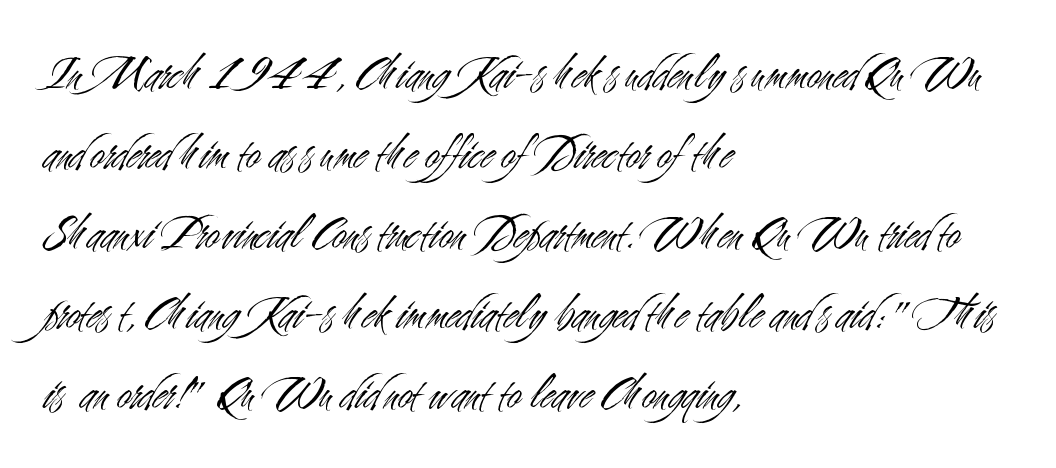
Casual observation: everything's shoved over to the left. The gap between lines stays unmarked. Is there much room between lines? A standard amount, neither cramped nor airy. The letterforms sit shoulder to shoulder at normal distance. The face used here is proportionally spaced, like ordinary book or web type. The letters carry no serifs — their stems end cleanly without finishing strokes.
